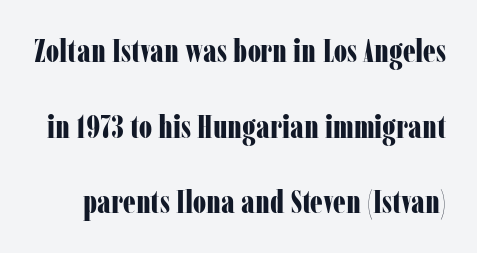
{"serif": "yes", "italic": "no", "bold": "yes", "weight": "bold", "width": "condensed", "stroke_contrast": "low", "x_height": "medium", "monospaced": "no", "underline": "no", "line_spacing": "loose", "line_spacing_ratio": 2.36, "letter_spacing": "normal", "letter_spacing_em": 0.0, "glyph_px": 32}
